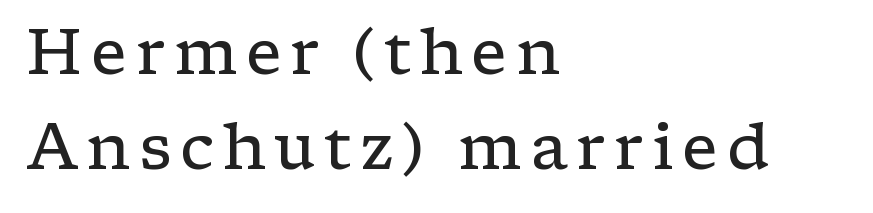
The passage shown is typed in a proportional face where columns would drift. The compositor pushed each line to the left boundary. Serifs: yes, visible at the terminals of the letterforms. Weight: in the light-to-regular range. In terms of posture, this sample is upright. Vertically, the passage feels balanced, rows spaced as you'd expect.
